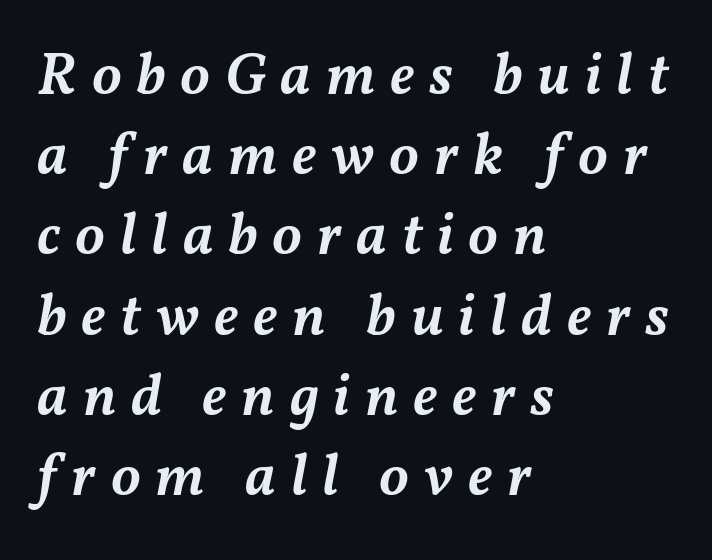
{"italic": "yes", "lean": "right", "slant_degrees": 11, "bold": "semi", "weight": "semibold", "width": "normal", "stroke_contrast": "medium", "x_height": "medium", "monospaced": "no", "underline": "no", "align": "left", "line_spacing": "normal", "line_spacing_ratio": 1.36, "letter_spacing": "wide", "letter_spacing_em": 0.25, "glyph_px": 59}
